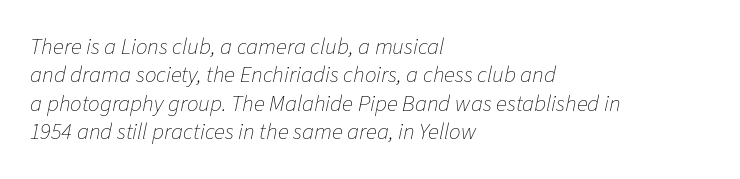
{"italic": "yes", "lean": "right", "slant_degrees": 11, "bold": "no", "underline": "no", "align": "left", "line_spacing_ratio": 1.23, "letter_spacing": "normal", "letter_spacing_em": 0.0, "glyph_px": 23}
